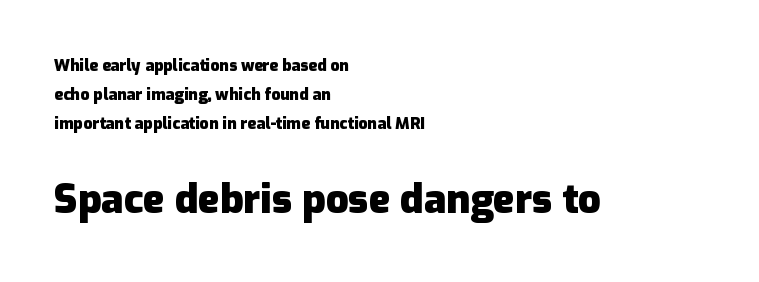
The image shows 40 px heavy sans-serif type, upright; set left-aligned, line spacing 1.8x, normal letter spacing, not underlined; the second (bottom) block is 2.5x larger; low stroke contrast and a medium x-height.
